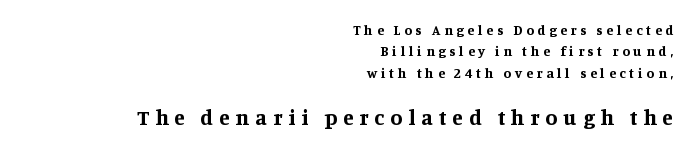
The image shows 22 px bold type, upright; set right-aligned, normal line spacing (1.53x), unusually wide letter spacing (+0.27 em), not underlined; the second (bottom) block is 1.57x larger.
